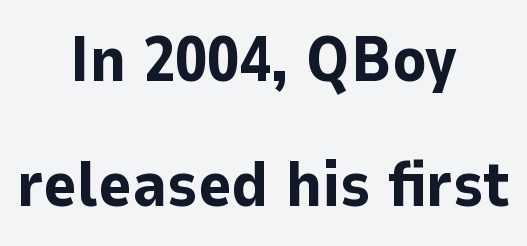
The image shows 64 px bold sans-serif type, upright; set centered, loose line spacing (1.96x), normal letter spacing, not underlined; low stroke contrast and a medium x-height.
